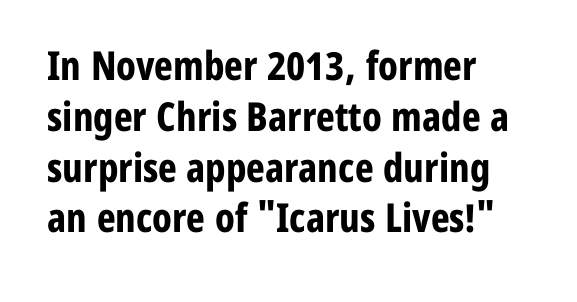
{"serif": "no", "italic": "no", "bold": "yes", "weight": "bold", "width": "condensed", "stroke_contrast": "low", "x_height": "medium", "monospaced": "no", "underline": "no", "align": "left", "line_spacing": "normal", "line_spacing_ratio": 1.27, "letter_spacing": "normal", "letter_spacing_em": 0.0, "glyph_px": 40}
